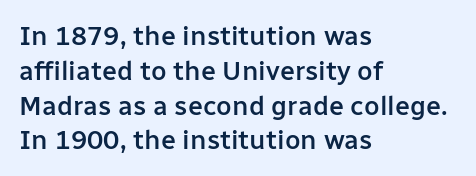
A bare baseline throughout the passage. A typesetter would mark this as roman, not italic. Leading: standard. Here the glyphs are tracked normally, forming tight word shapes.
